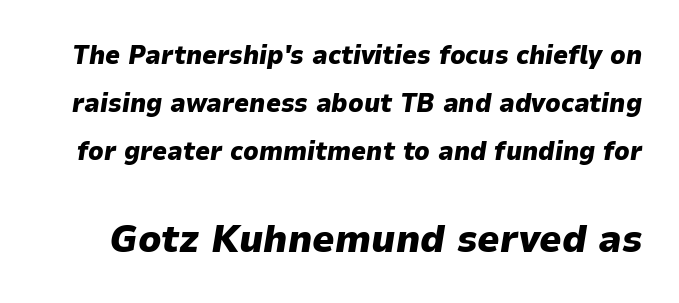
The image shows 39 px heavy type, italic (leaning right); set line spacing 1.84x, normal letter spacing, not underlined; the second (bottom) block is 1.5x larger; low stroke contrast and a medium x-height.
